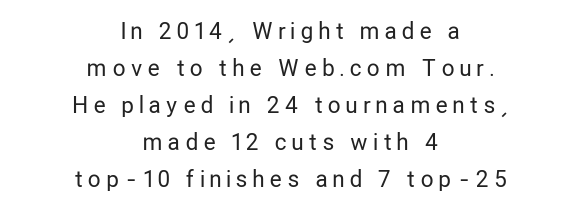
{"italic": "no", "bold": "no", "underline": "no", "align": "center", "line_spacing": "normal", "line_spacing_ratio": 1.68, "letter_spacing": "wide", "letter_spacing_em": 0.28, "glyph_px": 22}
